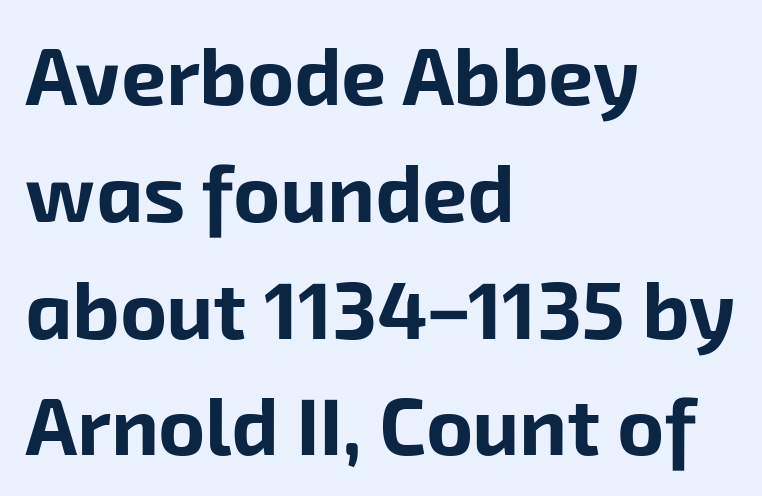
Q: Is the text bold? A: Yes.
Q: Is the typeface a serif or a sans-serif typeface? A: Sans-serif.
Q: Is the text underlined? A: No.
Q: How is the paragraph aligned? A: Left-aligned.
Q: Is the spacing between letters normal or unusually wide? A: Normal.
Q: Is the spacing between lines tight, normal or loose? A: Normal.
Q: Width (condensed, normal, or wide)? A: Normal.
Q: Stroke contrast? A: Low.
Q: x-height? A: Medium.
Q: Monospaced? A: No.
